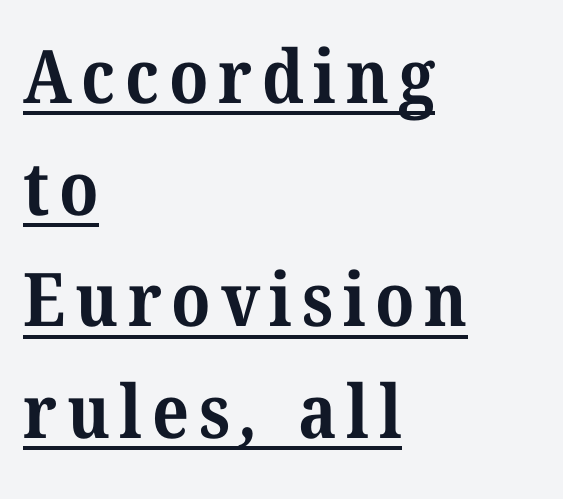
A dark, heavy texture on the line: the type is bold. Leftover space on each line is placed entirely after the last word. Here the designer chose a conventional face with non-uniform glyph widths. Looks like someone drew a line under every word here. Notice how descenders clear the ascenders below comfortably — that's standard leading. This rendering employs a face with finishing strokes, i.e., a serif.
